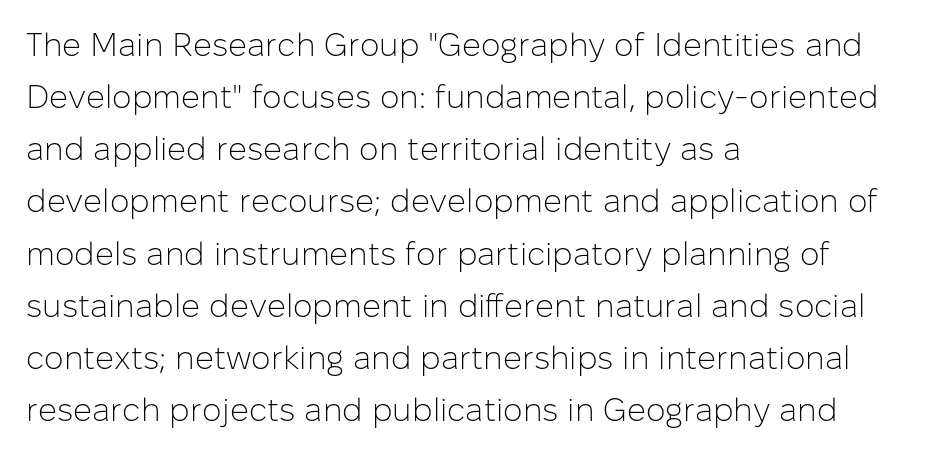
The image shows 33 px light sans-serif type, upright; set left-aligned, normal line spacing (1.58x), normal letter spacing, not underlined; low stroke contrast and a medium x-height.
